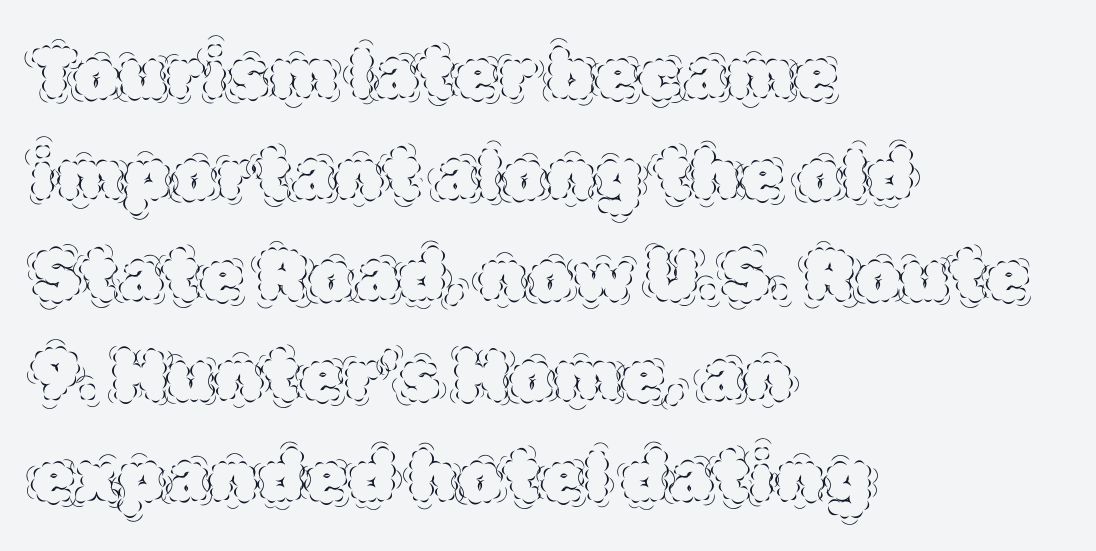
A normal amount of white space separates one row of letters from the next. The lettering holds an erect, upright posture throughout. Does extra space separate the letters? No, they use regular spacing. Quick note: underline off. Note the varied advance widths — an 'i' is clearly narrower than an 'm'.
